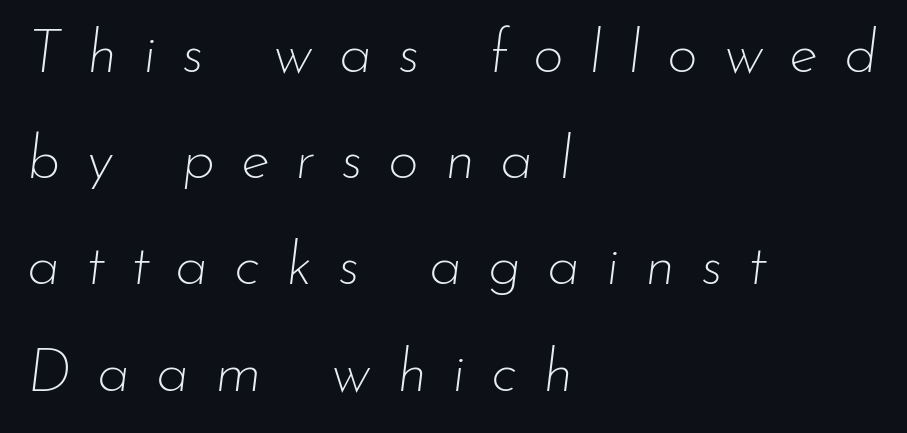
Q: Is the text bold? A: No.
Q: Is the text italic (slanted)? A: Yes, it leans right by about 7 degrees.
Q: Is the text underlined? A: No.
Q: How is the paragraph aligned? A: Left-aligned.
Q: Is the spacing between letters normal or unusually wide? A: Unusually wide.
Q: Width (condensed, normal, or wide)? A: Normal.
Q: Stroke contrast? A: Low.
Q: x-height? A: Small.
Q: Monospaced? A: No.
